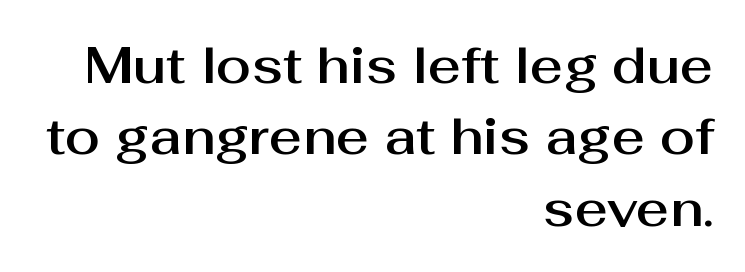
The image shows 51 px sans-serif type, upright; set right-aligned, normal line spacing (1.4x), normal letter spacing, not underlined; medium stroke contrast and a medium x-height.
